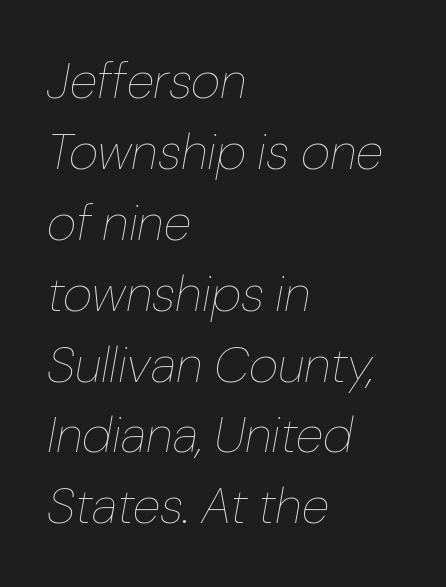
{"italic": "yes", "lean": "right", "slant_degrees": 10, "bold": "no", "weight": "thin", "width": "normal", "stroke_contrast": "low", "x_height": "medium", "monospaced": "no", "underline": "no", "align": "left", "line_spacing": "normal", "line_spacing_ratio": 1.39, "letter_spacing": "normal", "letter_spacing_em": 0.0, "glyph_px": 51}
